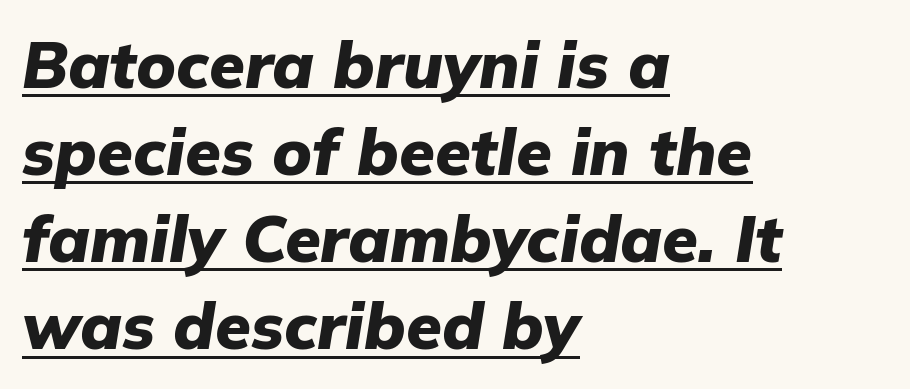
The image shows 65 px heavy type, italic (leaning right); set left-aligned, normal line spacing (1.34x), normal letter spacing, underlined; low stroke contrast and a medium x-height.
